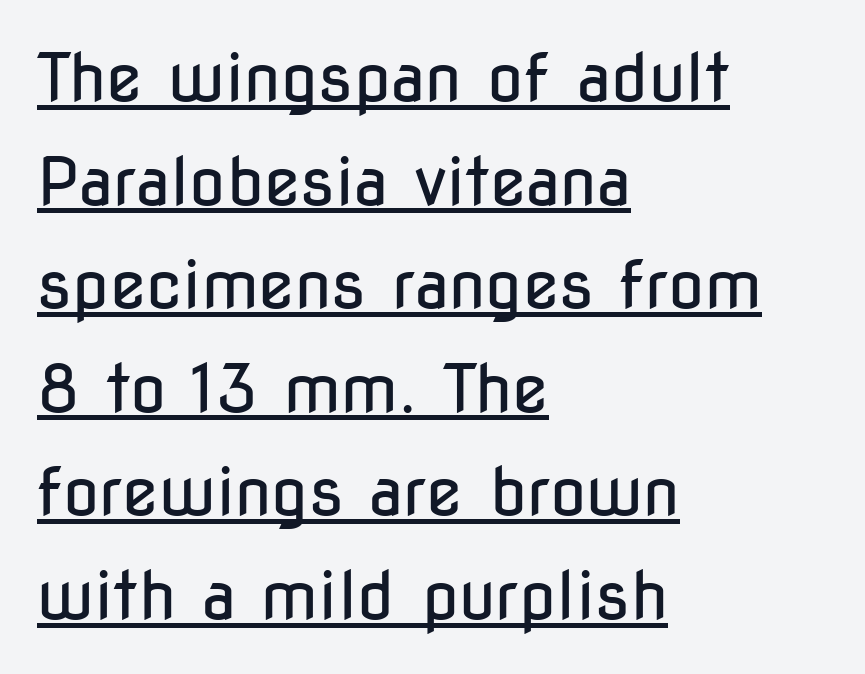
Q: Is the text bold? A: No.
Q: Is the text italic (slanted)? A: No, it is upright.
Q: Is the typeface a serif or a sans-serif typeface? A: Sans-serif.
Q: Is the text underlined? A: Yes.
Q: How is the paragraph aligned? A: Left-aligned.
Q: Is the spacing between letters normal or unusually wide? A: Normal.
Q: Is the spacing between lines tight, normal or loose? A: Normal.
Q: Width (condensed, normal, or wide)? A: Condensed.
Q: Stroke contrast? A: Low.
Q: x-height? A: Medium.
Q: Monospaced? A: No.
